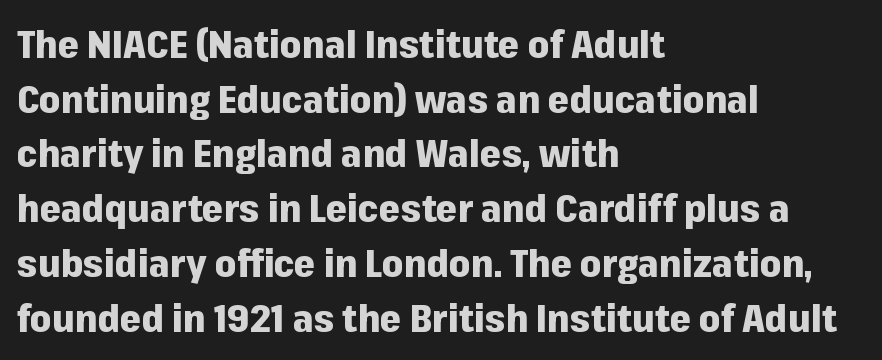
These words are printed bold, with thick strokes throughout. A bare baseline throughout the passage. The glyphs in this specimen are sans serif. A typesetter would call this proportional, since set widths differ per character. Italic: no, the glyphs are upright roman. The lines in this sample share a left origin and differ only in where they stop.
